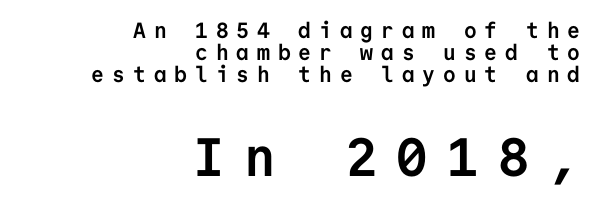
{"serif": "no", "italic": "no", "bold": "yes", "weight": "semibold", "width": "normal", "stroke_contrast": "low", "x_height": "medium", "monospaced": "yes", "underline": "no", "align": "right", "line_spacing": "tight", "line_spacing_ratio": 0.99, "letter_spacing": "wide", "letter_spacing_em": 0.36, "larger_block": "second", "size_ratio": 2.45, "glyph_px": 54}
